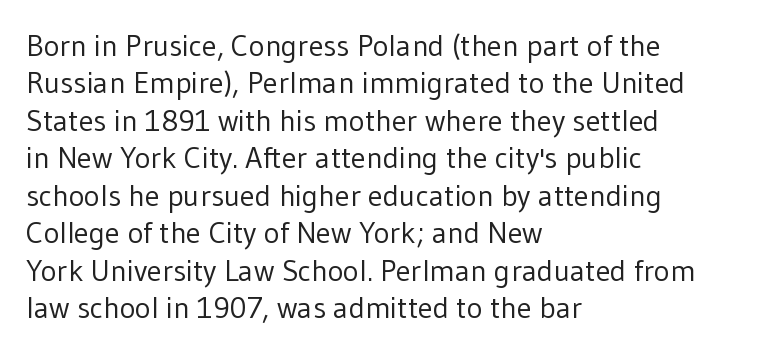
{"serif": "no", "italic": "no", "bold": "no", "weight": "regular", "width": "normal", "stroke_contrast": "low", "x_height": "medium", "monospaced": "no", "underline": "no", "align": "left", "line_spacing": "normal", "line_spacing_ratio": 1.25, "letter_spacing": "normal", "letter_spacing_em": 0.0, "glyph_px": 30}
